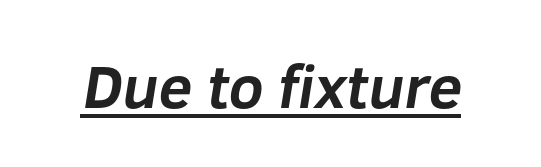
Q: Is the text bold? A: Yes.
Q: Is the typeface a serif or a sans-serif typeface? A: Sans-serif.
Q: Is the text underlined? A: Yes.
Q: Is the spacing between letters normal or unusually wide? A: Normal.
Q: Width (condensed, normal, or wide)? A: Normal.
Q: Stroke contrast? A: Low.
Q: x-height? A: Medium.
Q: Monospaced? A: No.
